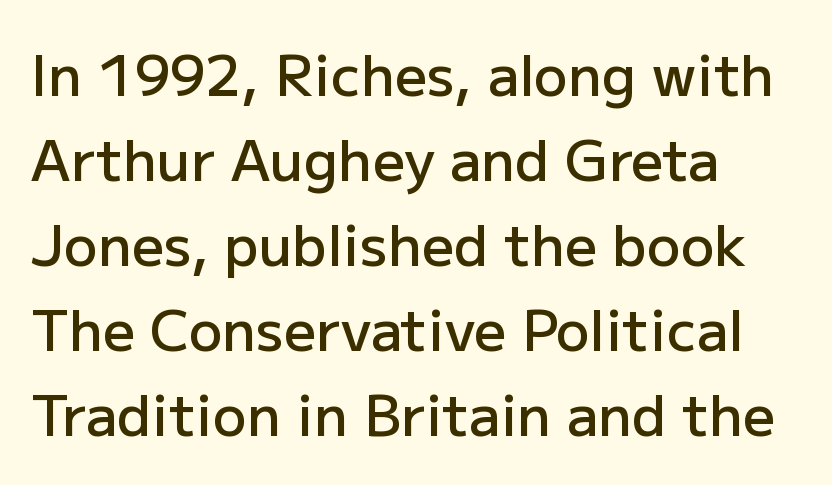
Q: Is the text bold? A: Semi-bold.
Q: Is the text italic (slanted)? A: No, it is upright.
Q: Is the typeface a serif or a sans-serif typeface? A: Sans-serif.
Q: Is the text underlined? A: No.
Q: How is the paragraph aligned? A: Left-aligned.
Q: Is the spacing between letters normal or unusually wide? A: Normal.
Q: Is the spacing between lines tight, normal or loose? A: Normal.
Q: Width (condensed, normal, or wide)? A: Normal.
Q: Stroke contrast? A: Low.
Q: x-height? A: Medium.
Q: Monospaced? A: No.
